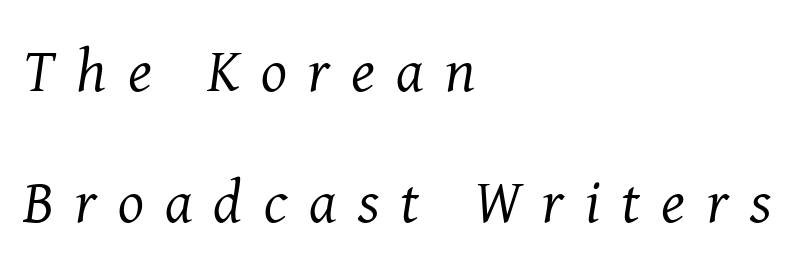
The image shows 61 px regular-weight serif type, italic (leaning right); set left-aligned, loose line spacing (2.15x), unusually wide letter spacing (+0.35 em), not underlined; medium stroke contrast and a medium x-height.
